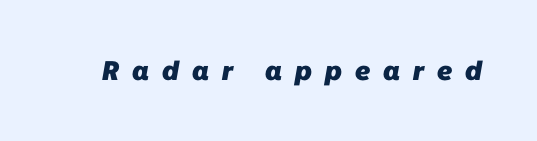
{"bold": "yes", "underline": "no", "letter_spacing": "wide", "letter_spacing_em": 0.48, "glyph_px": 27}
